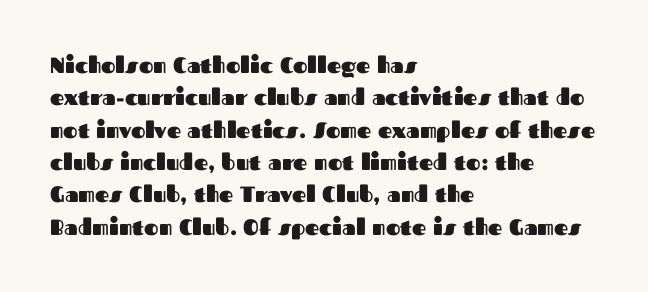
Q: Is the text bold? A: Yes.
Q: Is the text italic (slanted)? A: No, it is upright.
Q: Is the text underlined? A: No.
Q: How is the paragraph aligned? A: Left-aligned.
Q: Is the spacing between letters normal or unusually wide? A: Normal.
Q: Is the spacing between lines tight, normal or loose? A: Normal.
